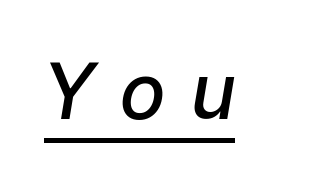
The image shows 77 px semibold, condensed type, italic (leaning right); set unusually wide letter spacing (+0.36 em), underlined; low stroke contrast and a medium x-height.
